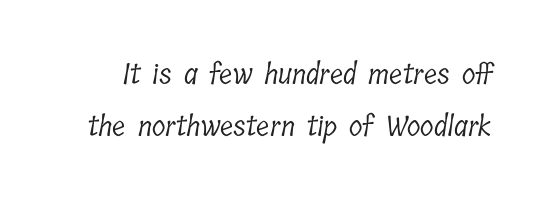
{"serif": "yes", "bold": "no", "weight": "light", "width": "condensed", "stroke_contrast": "low", "x_height": "medium", "monospaced": "no", "underline": "no", "line_spacing_ratio": 1.86, "letter_spacing": "normal", "letter_spacing_em": 0.0, "glyph_px": 28}
